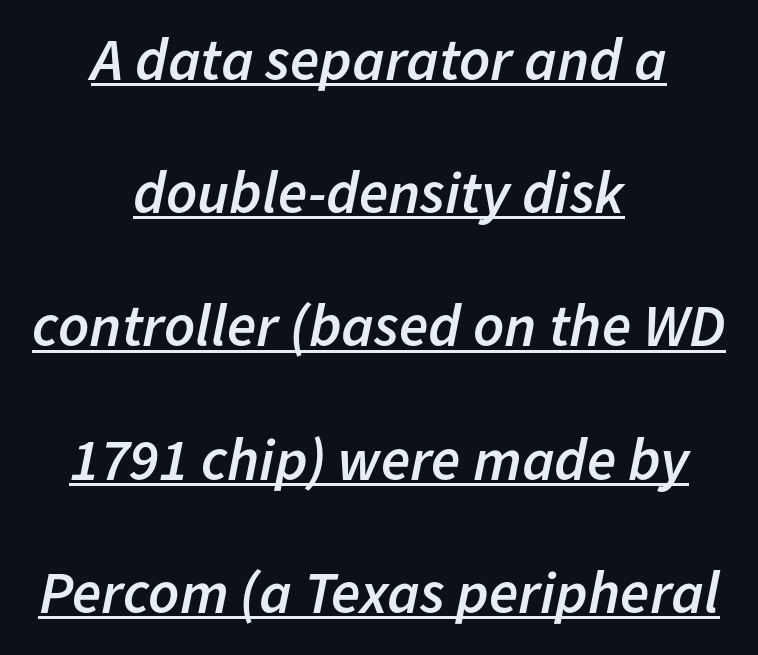
Q: Is the text bold? A: Semi-bold.
Q: Is the text italic (slanted)? A: Yes, it leans right by about 11 degrees.
Q: Is the text underlined? A: Yes.
Q: How is the paragraph aligned? A: Centered.
Q: Is the spacing between letters normal or unusually wide? A: Normal.
Q: Is the spacing between lines tight, normal or loose? A: Loose.
Q: Width (condensed, normal, or wide)? A: Normal.
Q: Stroke contrast? A: Low.
Q: x-height? A: Medium.
Q: Monospaced? A: No.
